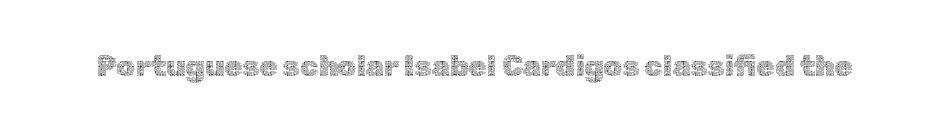
Unlike italic type, these characters show no tilt at all. This rendering leaves character spacing at its baseline value. Spacing verdict: proportional, widths tailored to each character. Is this a heavy cut? Hardly; it is regular or lighter. Glance below the letters and you will spot only blank space.
